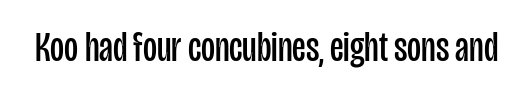
Is this a heavy cut? Hardly; it is regular or lighter. The gaps between neighbouring characters are ordinary and unremarkable. These lines are rendered in a variable-pitch font. Ascenders rise straight up at ninety degrees. I'd call this a sans setting — the letters go barefoot.
